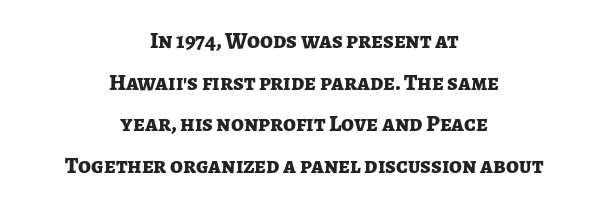
The image shows 23 px bold type, upright; set centered, line spacing 1.81x, normal letter spacing, not underlined.
